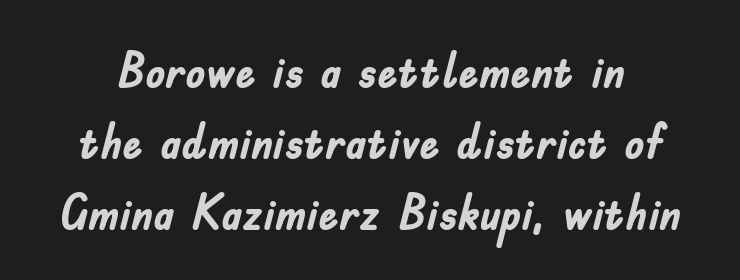
Letter spacing: default. Pretty heavy lettering here — definitely bold. This sample has the flowing, uneven cadence of proportional lettering. The space between consecutive lines is moderate. A typesetter would label this face a sans.
